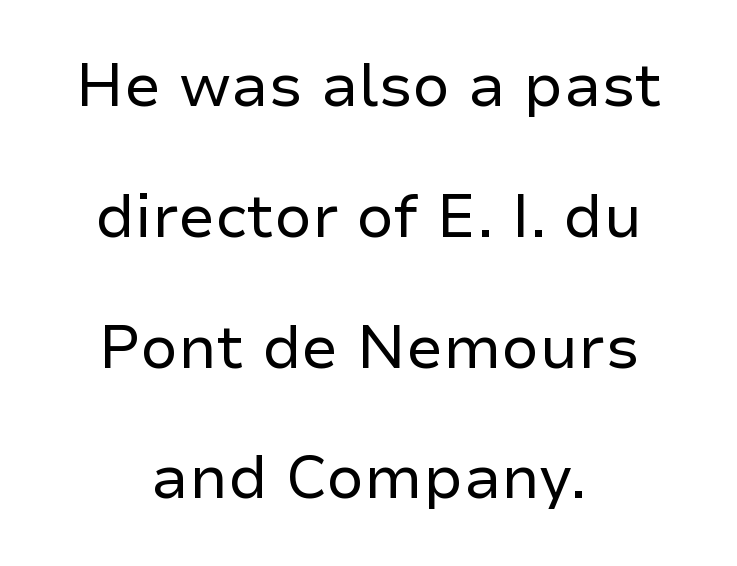
The image shows 60 px regular-weight sans-serif type, upright; set centered, loose line spacing (2.18x), normal letter spacing, not underlined; low stroke contrast and a medium x-height.
